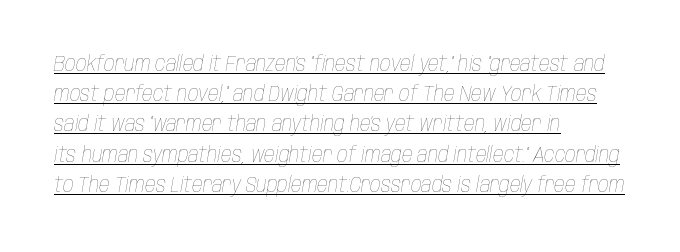
Every row of glyphs begins at an identical x-position on the left. This sample carries an underscore along the baseline area. The typeface has the unassuming heft of standard copy or less. In terms of posture, this sample is oblique. What stands out about the letter spacing? Nothing — it is the standard amount.
